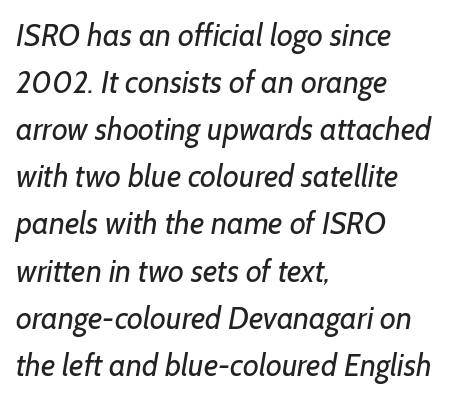
{"serif": "no", "bold": "no", "weight": "regular", "width": "normal", "stroke_contrast": "low", "x_height": "medium", "monospaced": "no", "underline": "no", "align": "left", "line_spacing": "normal", "line_spacing_ratio": 1.52, "letter_spacing": "normal", "letter_spacing_em": 0.0, "glyph_px": 31}
